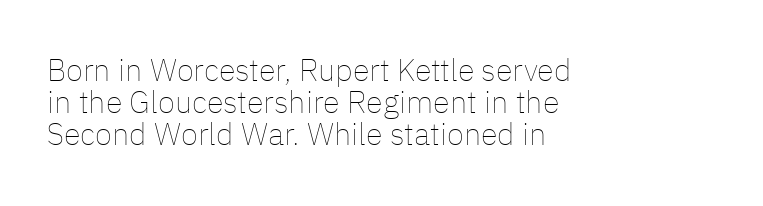
Q: Is the text bold? A: No.
Q: Is the text italic (slanted)? A: No, it is upright.
Q: Is the text underlined? A: No.
Q: How is the paragraph aligned? A: Left-aligned.
Q: Is the spacing between letters normal or unusually wide? A: Normal.
Q: Is the spacing between lines tight, normal or loose? A: Tight.
Q: Width (condensed, normal, or wide)? A: Normal.
Q: Stroke contrast? A: Low.
Q: x-height? A: Medium.
Q: Monospaced? A: No.
